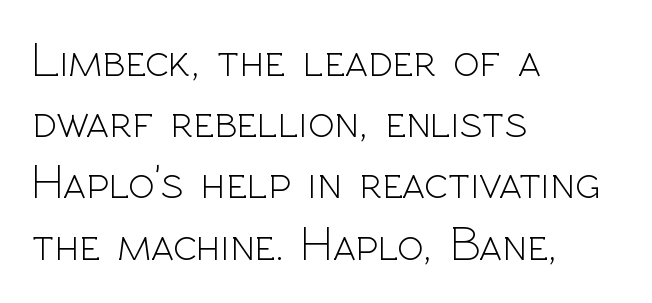
Quick note: not italic, upright. Quick note: interline space is typical. The horizontal fit of the characters is conventional and even. Is this a fixed-width face? No — the glyphs have proportional, varying widths. To sum up the face: it is a sans, with no serifs. Caption: multi-line text, flush left, ragged right.
